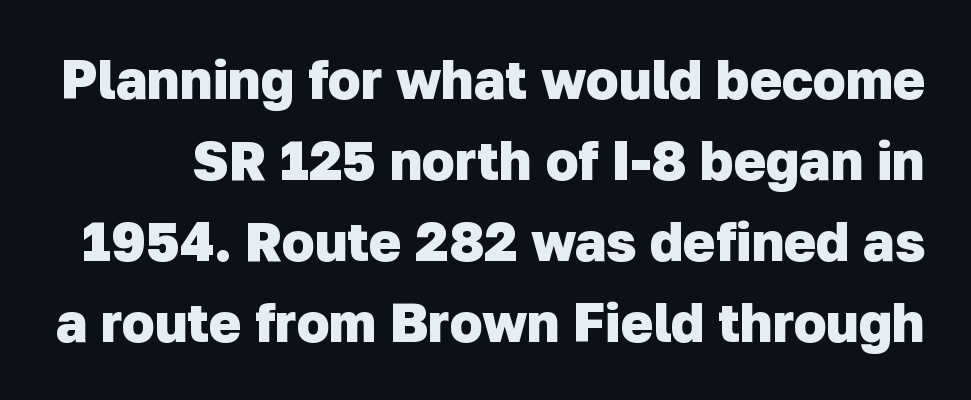
The image shows 54 px heavy sans-serif type; set normal line spacing (1.5x), normal letter spacing, not underlined; low stroke contrast and a medium x-height.
